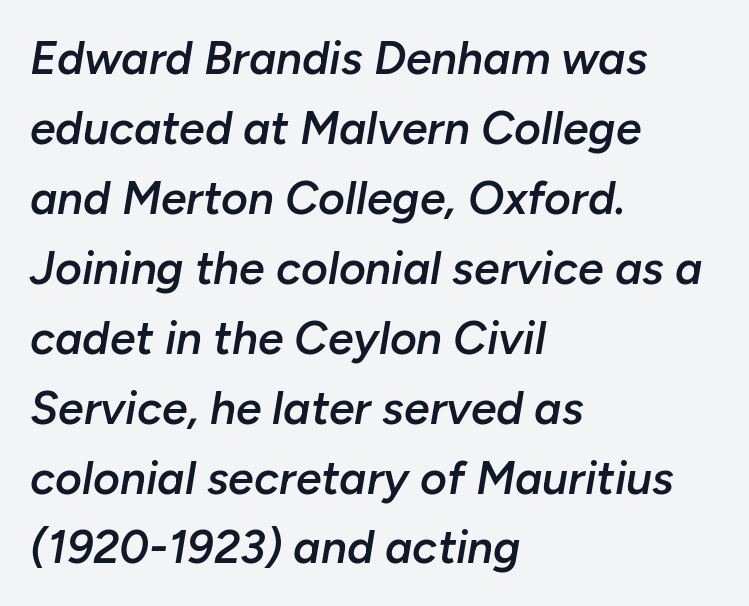
The tracking reads as untouched default to a designer's eye. Each glyph is drawn with semibold strokes, heavier than normal yet not fully bold. Italic? Definitely — the glyphs are oblique. The rows are spaced the way most documents space them. Caption: multi-line text, flush left, ragged right. The foot of each line stays bare and open.
